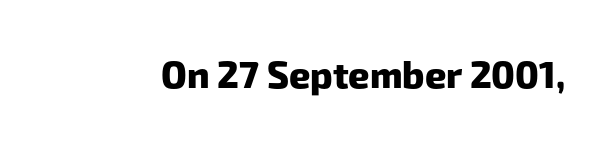
Q: Is the text bold? A: Yes.
Q: Is the typeface a serif or a sans-serif typeface? A: Sans-serif.
Q: Is the text underlined? A: No.
Q: Is the spacing between letters normal or unusually wide? A: Normal.
Q: Width (condensed, normal, or wide)? A: Normal.
Q: Stroke contrast? A: Low.
Q: x-height? A: Medium.
Q: Monospaced? A: No.
